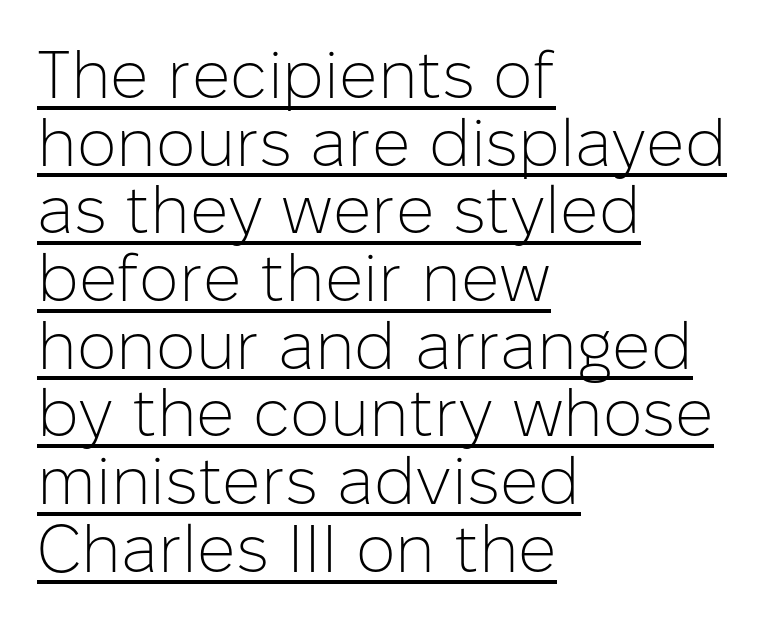
Q: Is the text bold? A: No.
Q: Is the text italic (slanted)? A: No, it is upright.
Q: Is the typeface a serif or a sans-serif typeface? A: Sans-serif.
Q: Is the text underlined? A: Yes.
Q: How is the paragraph aligned? A: Left-aligned.
Q: Is the spacing between letters normal or unusually wide? A: Normal.
Q: Is the spacing between lines tight, normal or loose? A: Tight.
Q: Width (condensed, normal, or wide)? A: Normal.
Q: Stroke contrast? A: Low.
Q: x-height? A: Medium.
Q: Monospaced? A: No.
